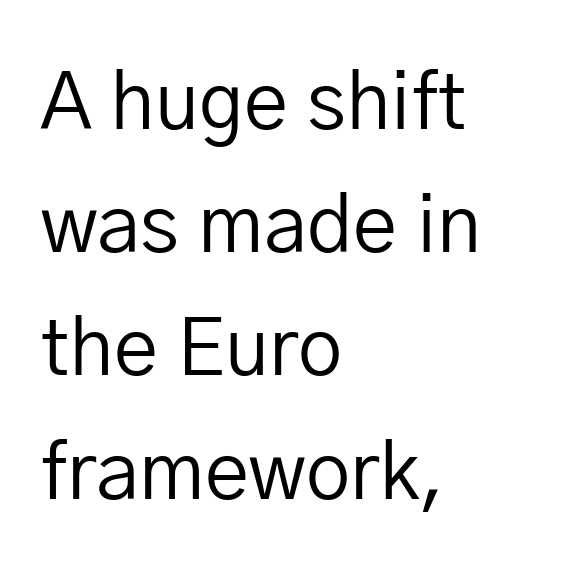
The image shows 79 px regular-weight sans-serif type, upright; set left-aligned, normal line spacing (1.56x), normal letter spacing, not underlined; low stroke contrast and a medium x-height.
